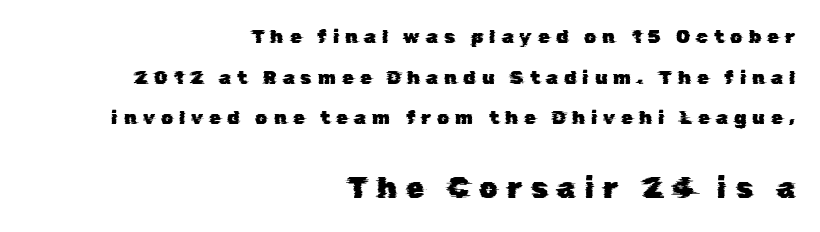
Q: Is the typeface a serif or a sans-serif typeface? A: Sans-serif.
Q: Is the text underlined? A: No.
Q: How is the paragraph aligned? A: Right-aligned.
Q: Is the spacing between letters normal or unusually wide? A: Unusually wide.
Q: Is the spacing between lines tight, normal or loose? A: Loose.
Q: Which block of text is set in a larger size, the first (top) or the second (bottom)? A: The second (bottom) one.
Q: Width (condensed, normal, or wide)? A: Normal.
Q: Stroke contrast? A: Low.
Q: x-height? A: Medium.
Q: Monospaced? A: No.
